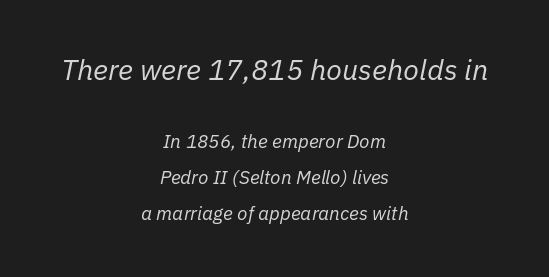
Q: Is the text bold? A: No.
Q: Is the text italic (slanted)? A: Yes, it leans right by about 11 degrees.
Q: Is the text underlined? A: No.
Q: How is the paragraph aligned? A: Centered.
Q: Is the spacing between letters normal or unusually wide? A: Normal.
Q: Is the spacing between lines tight, normal or loose? A: Loose.
Q: Which block of text is set in a larger size, the first (top) or the second (bottom)? A: The first (top) one.
Q: Width (condensed, normal, or wide)? A: Normal.
Q: Stroke contrast? A: Low.
Q: x-height? A: Medium.
Q: Monospaced? A: No.
